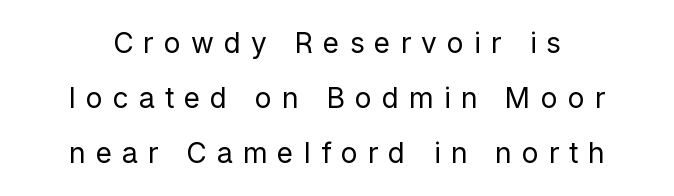
Q: Is the text bold? A: No.
Q: Is the text italic (slanted)? A: No, it is upright.
Q: Is the typeface a serif or a sans-serif typeface? A: Sans-serif.
Q: Is the text underlined? A: No.
Q: Is the spacing between letters normal or unusually wide? A: Unusually wide.
Q: Is the spacing between lines tight, normal or loose? A: Loose.
Q: Width (condensed, normal, or wide)? A: Normal.
Q: Stroke contrast? A: Low.
Q: x-height? A: Medium.
Q: Monospaced? A: No.
